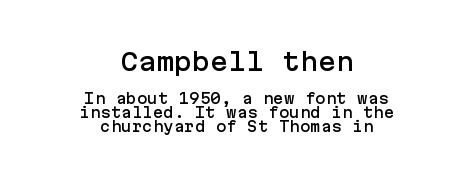
Q: Is the text italic (slanted)? A: No, it is upright.
Q: Is the text underlined? A: No.
Q: How is the paragraph aligned? A: Centered.
Q: Is the spacing between letters normal or unusually wide? A: Normal.
Q: Is the spacing between lines tight, normal or loose? A: Tight.
Q: Which block of text is set in a larger size, the first (top) or the second (bottom)? A: The first (top) one.
